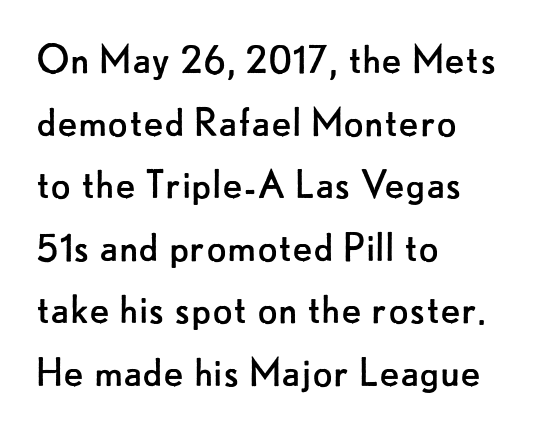
The image shows 47 px regular-weight sans-serif type, upright; set left-aligned, normal line spacing (1.33x), normal letter spacing, not underlined; low stroke contrast and a small x-height.
